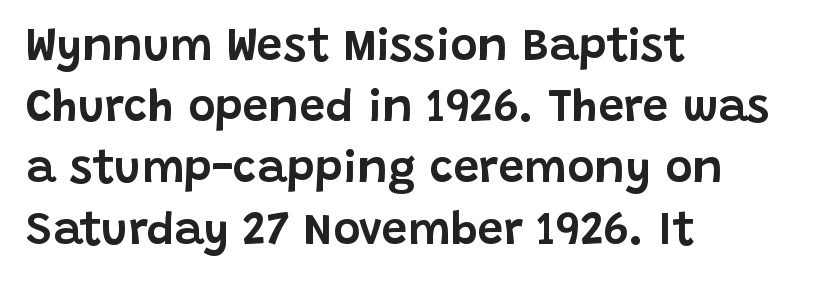
{"serif": "no", "italic": "no", "width": "normal", "stroke_contrast": "low", "x_height": "large", "monospaced": "no", "underline": "no", "align": "left", "line_spacing": "normal", "line_spacing_ratio": 1.33, "letter_spacing": "normal", "letter_spacing_em": 0.0, "glyph_px": 46}
